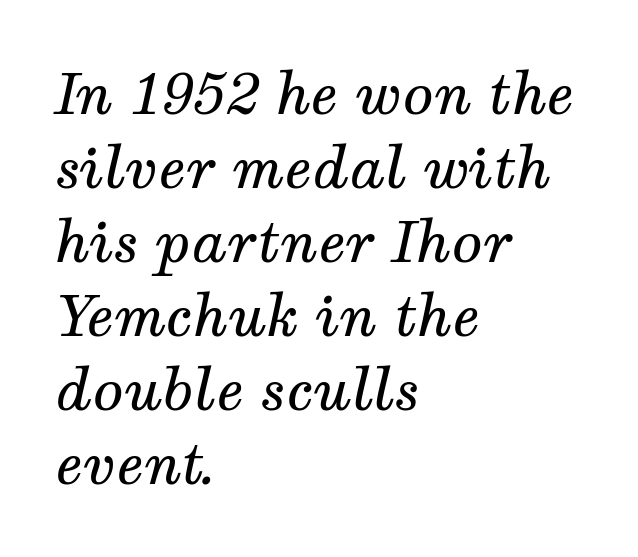
Layout note: lines flush left. The text carries the slant typical of an italic or oblique font. Words float on clear page, feet unadorned. A light-to-regular cut is what we see here.
